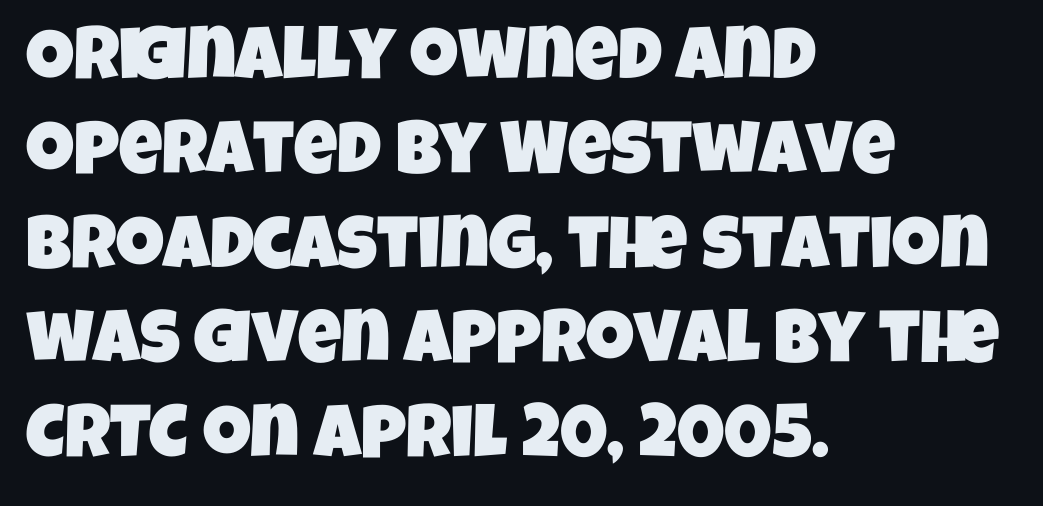
Q: Is the typeface a serif or a sans-serif typeface? A: Sans-serif.
Q: Is the text underlined? A: No.
Q: How is the paragraph aligned? A: Left-aligned.
Q: Is the spacing between letters normal or unusually wide? A: Normal.
Q: Is the spacing between lines tight, normal or loose? A: Normal.
Q: Width (condensed, normal, or wide)? A: Condensed.
Q: Stroke contrast? A: Low.
Q: x-height? A: Large.
Q: Monospaced? A: No.
